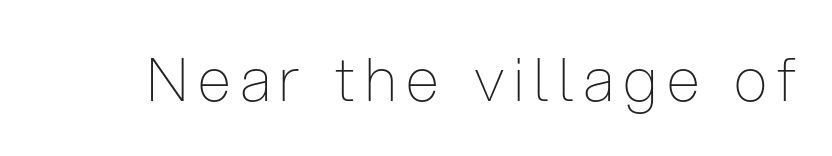
The image shows 60 px thin, condensed sans-serif type, upright; set not underlined; low stroke contrast and a medium x-height.
